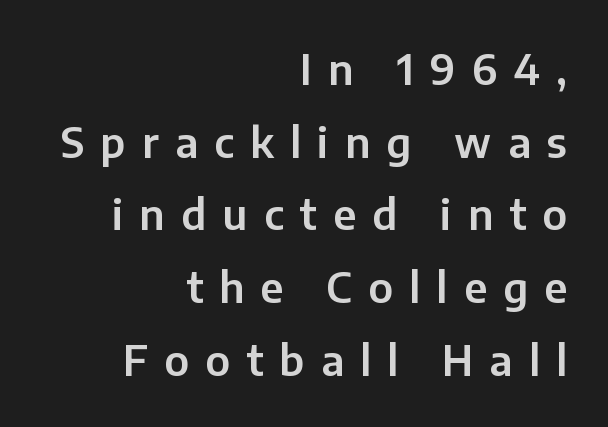
Q: Is the text italic (slanted)? A: No, it is upright.
Q: Is the typeface a serif or a sans-serif typeface? A: Sans-serif.
Q: Is the text underlined? A: No.
Q: How is the paragraph aligned? A: Right-aligned.
Q: Is the spacing between letters normal or unusually wide? A: Unusually wide.
Q: Width (condensed, normal, or wide)? A: Normal.
Q: Stroke contrast? A: Low.
Q: x-height? A: Medium.
Q: Monospaced? A: No.
